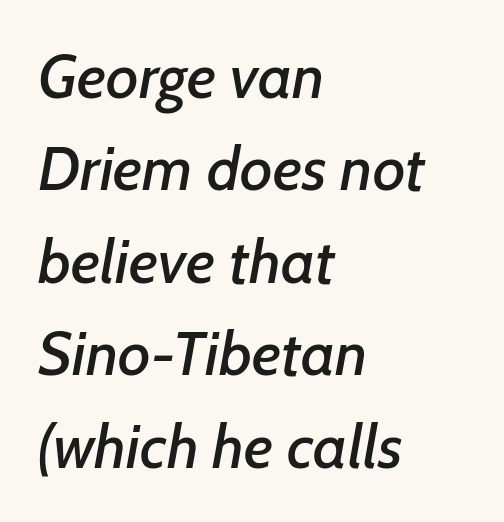
Q: Is the typeface a serif or a sans-serif typeface? A: Sans-serif.
Q: Is the text underlined? A: No.
Q: How is the paragraph aligned? A: Left-aligned.
Q: Is the spacing between letters normal or unusually wide? A: Normal.
Q: Is the spacing between lines tight, normal or loose? A: Normal.
Q: Width (condensed, normal, or wide)? A: Normal.
Q: Stroke contrast? A: Low.
Q: x-height? A: Medium.
Q: Monospaced? A: No.
